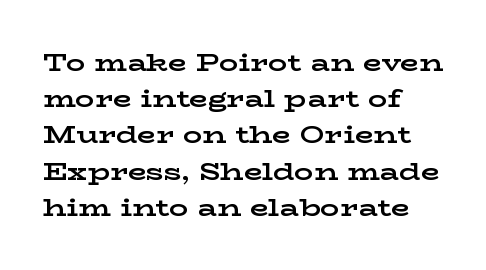
The vertical gap from one line to the next is medium. In terms of posture, this sample is upright. Look at the stroke-to-counter ratio: heavy, a bold. Clear beneath every line of the passage. Casual observation: everything's shoved over to the left. You could call the tracking neutral — neither tight nor loose.
